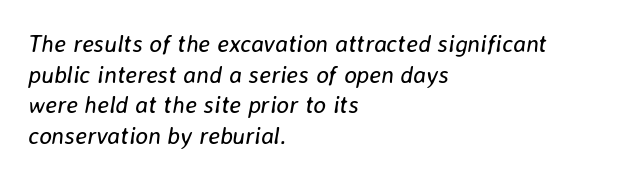
No heavy texture on the line: the type isn't bold. The specimen omits any rule beneath the text block's lines. A typesetter would mark this as italic. The line texture is even and compact thanks to regular tracking. The paragraph shown leans on its left margin. Summary of vertical rhythm: regular, with standard interline spacing.
